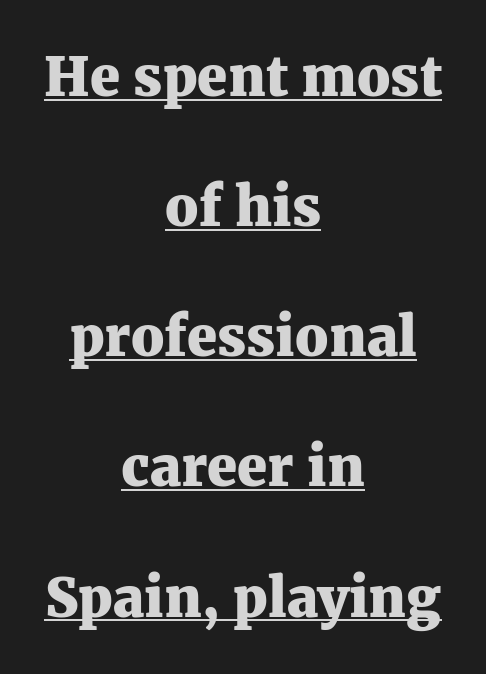
The image shows 54 px heavy serif type, upright; set centered, loose line spacing (2.41x), normal letter spacing, underlined; medium stroke contrast and a medium x-height.
